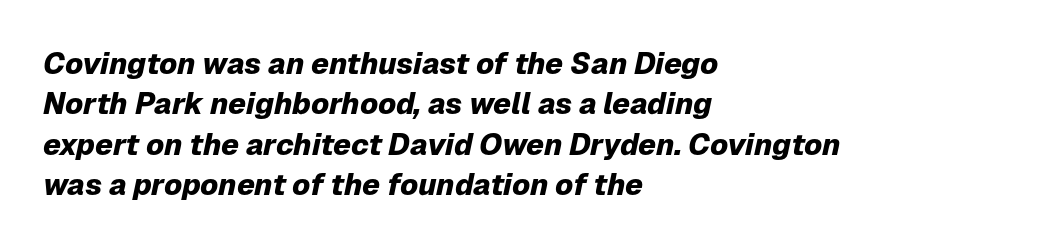
The image shows 30 px heavy type, italic (leaning right); set left-aligned, normal line spacing (1.35x), normal letter spacing, not underlined; low stroke contrast and a medium x-height.
